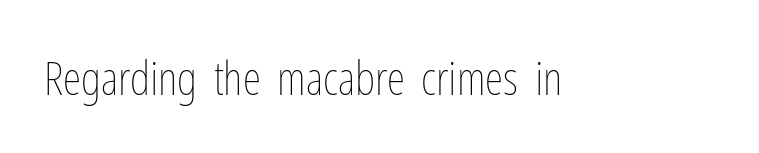
{"italic": "no", "bold": "no", "weight": "thin", "width": "condensed", "stroke_contrast": "low", "x_height": "medium", "monospaced": "no", "underline": "no", "letter_spacing": "normal", "letter_spacing_em": 0.0, "glyph_px": 47}
